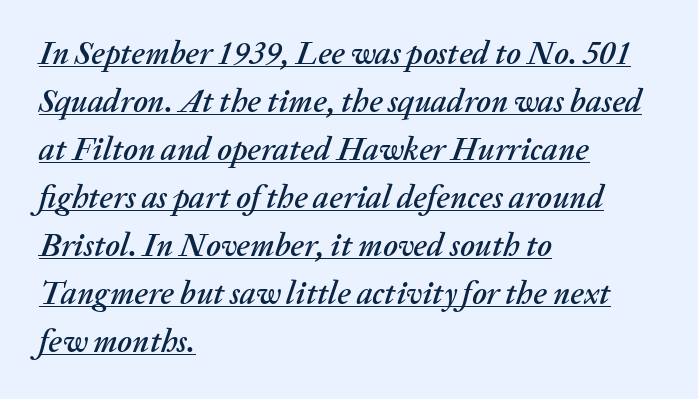
Q: Is the text italic (slanted)? A: Yes, it leans right by about 20 degrees.
Q: Is the text underlined? A: Yes.
Q: How is the paragraph aligned? A: Left-aligned.
Q: Is the spacing between letters normal or unusually wide? A: Normal.
Q: Is the spacing between lines tight, normal or loose? A: Normal.
Q: Width (condensed, normal, or wide)? A: Normal.
Q: Stroke contrast? A: Medium.
Q: x-height? A: Medium.
Q: Monospaced? A: No.
